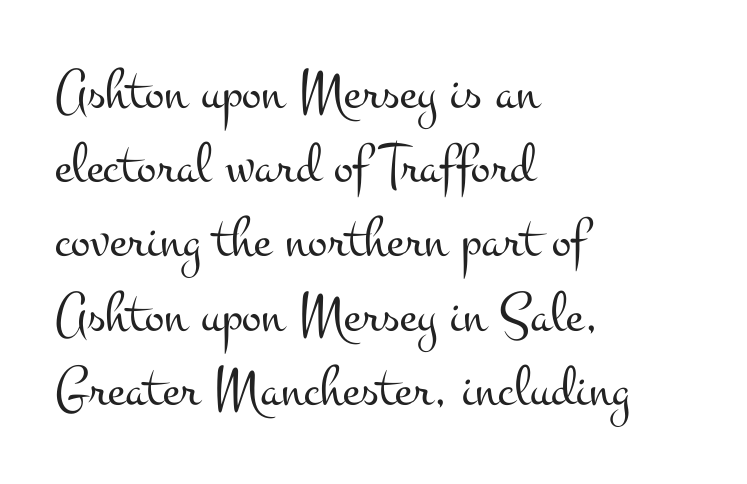
{"bold": "no", "weight": "light", "width": "wide", "stroke_contrast": "medium", "x_height": "small", "monospaced": "no", "underline": "no", "align": "left", "line_spacing": "normal", "line_spacing_ratio": 1.28, "letter_spacing": "normal", "letter_spacing_em": 0.0, "glyph_px": 58}
